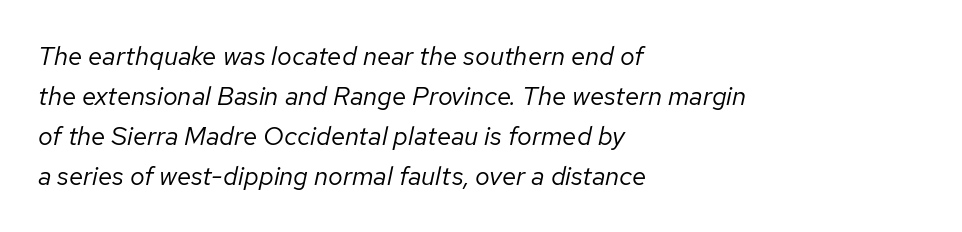
The image shows 26 px text type, italic (leaning right); set left-aligned, normal line spacing (1.54x), normal letter spacing, not underlined.
